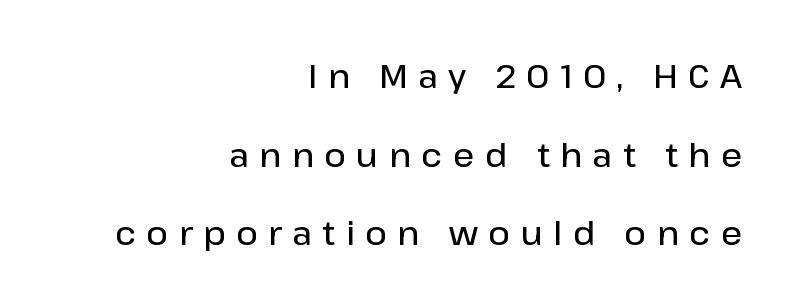
{"serif": "no", "italic": "no", "bold": "semi", "weight": "semibold", "width": "normal", "stroke_contrast": "low", "x_height": "medium", "monospaced": "no", "underline": "no", "align": "right", "line_spacing": "loose", "line_spacing_ratio": 2.38, "letter_spacing": "wide", "letter_spacing_em": 0.32, "glyph_px": 33}
